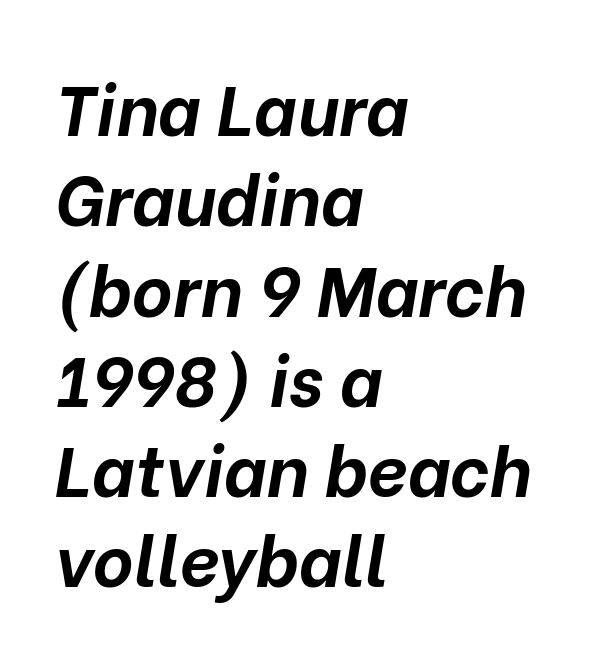
A clean baseline with only descenders dipping below it. Students, observe: this is what conventionally led text looks like. Observe the ordinary spacing: letters are neighbours, not strangers. Observe the lean: these are italic letterforms. Typographic density is high because the face is bold.
